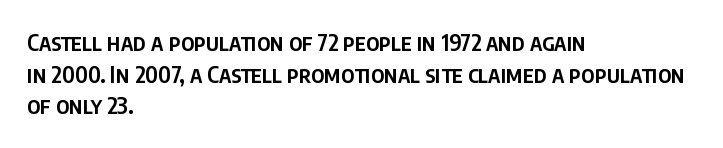
Q: Is the text bold? A: Semi-bold.
Q: Is the text italic (slanted)? A: No, it is upright.
Q: Is the text underlined? A: No.
Q: How is the paragraph aligned? A: Left-aligned.
Q: Is the spacing between letters normal or unusually wide? A: Normal.
Q: Is the spacing between lines tight, normal or loose? A: Normal.
